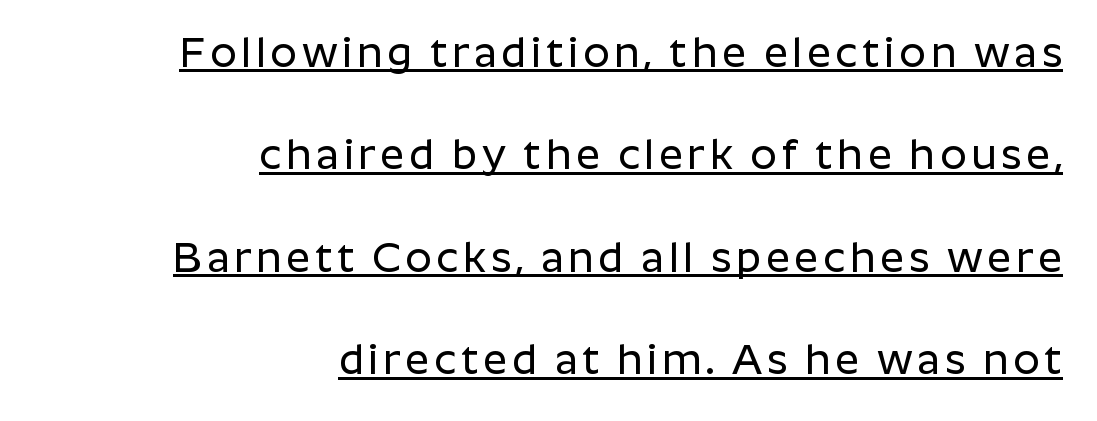
The image shows 42 px sans-serif type, upright; set right-aligned, loose line spacing (2.44x), underlined; low stroke contrast and a medium x-height.
